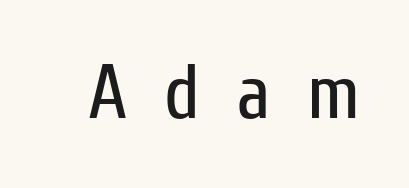
{"serif": "no", "italic": "no", "bold": "no", "weight": "regular", "width": "condensed", "stroke_contrast": "low", "x_height": "medium", "monospaced": "no", "underline": "no", "letter_spacing": "wide", "letter_spacing_em": 0.47, "glyph_px": 77}
